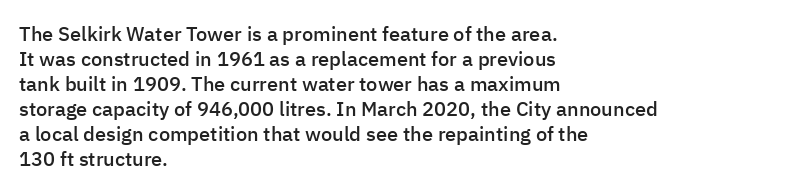
Q: Is the text bold? A: Semi-bold.
Q: Is the text italic (slanted)? A: No, it is upright.
Q: Is the text underlined? A: No.
Q: How is the paragraph aligned? A: Left-aligned.
Q: Is the spacing between letters normal or unusually wide? A: Normal.
Q: Is the spacing between lines tight, normal or loose? A: Normal.
